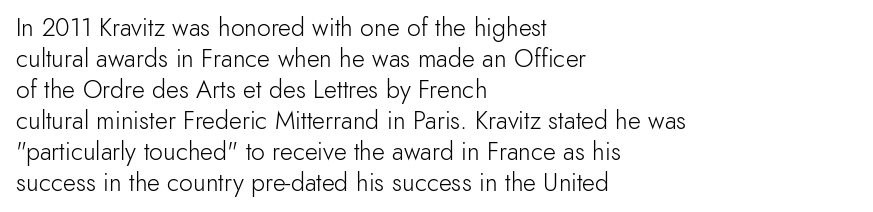
Q: Is the text bold? A: No.
Q: Is the text italic (slanted)? A: No, it is upright.
Q: Is the text underlined? A: No.
Q: How is the paragraph aligned? A: Left-aligned.
Q: Is the spacing between letters normal or unusually wide? A: Normal.
